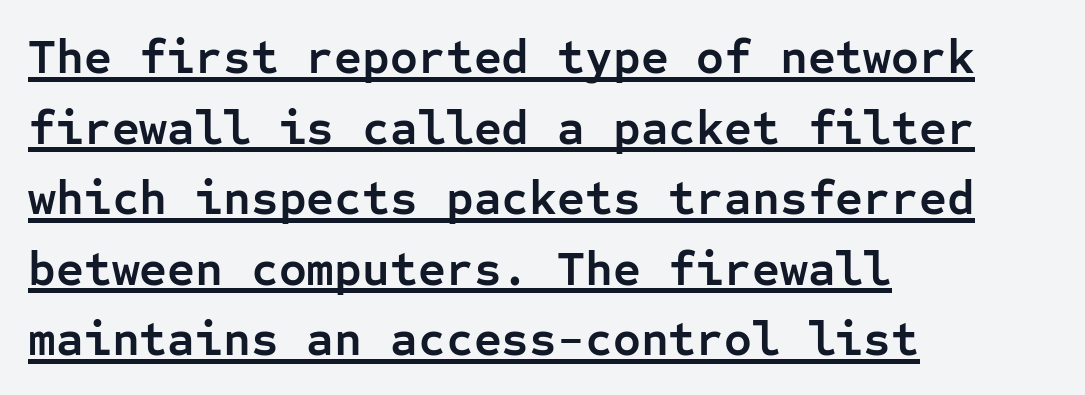
The image shows 48 px semibold sans-serif type, upright, monospaced; set left-aligned, normal line spacing (1.47x), normal letter spacing, underlined; low stroke contrast and a medium x-height.
